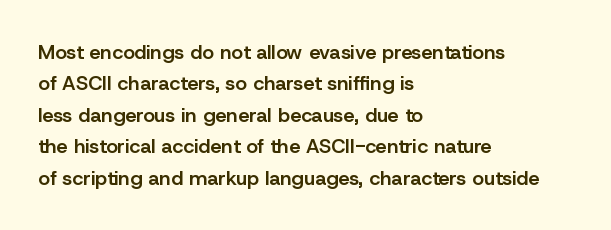
The image shows 20 px text type, upright; set left-aligned, normal line spacing (1.57x), normal letter spacing, not underlined.
